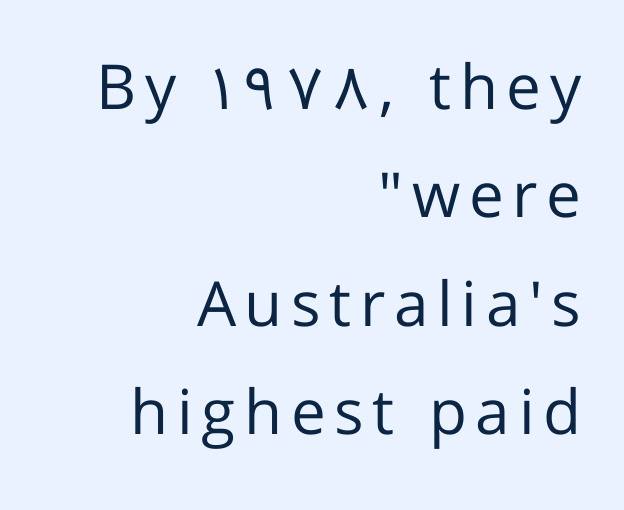
{"serif": "no", "italic": "no", "bold": "no", "weight": "regular", "width": "normal", "stroke_contrast": "low", "x_height": "medium", "monospaced": "no", "underline": "no", "align": "right", "line_spacing_ratio": 1.75, "glyph_px": 62}
